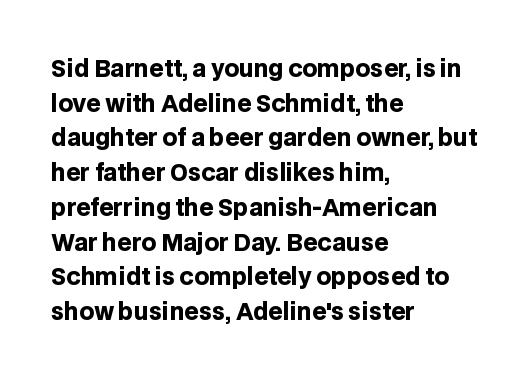
The image shows 23 px bold type, upright; set left-aligned, normal line spacing (1.51x), normal letter spacing, not underlined.
